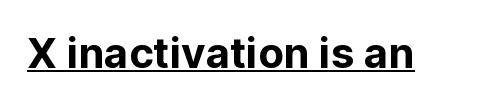
{"serif": "no", "italic": "no", "width": "normal", "stroke_contrast": "low", "x_height": "medium", "monospaced": "no", "underline": "yes", "letter_spacing": "normal", "letter_spacing_em": 0.0, "glyph_px": 42}
